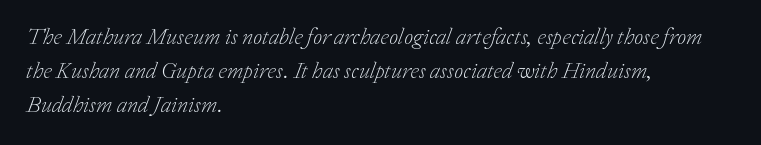
The image shows 23 px text type, italic (leaning right); set left-aligned, normal line spacing (1.48x), normal letter spacing, not underlined.
